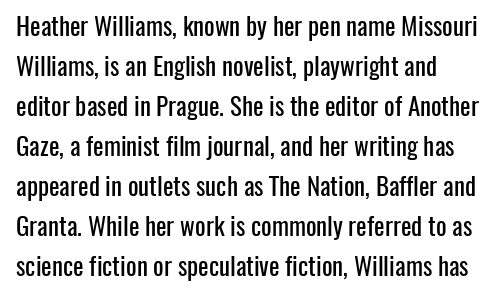
The lines are quadded left. Italic? Not at all — the glyphs are vertical. Interline gaps are of average width in this sample. Each row of text sits above clean, open space. These lines keep a tight, regular rhythm from letter to letter.
